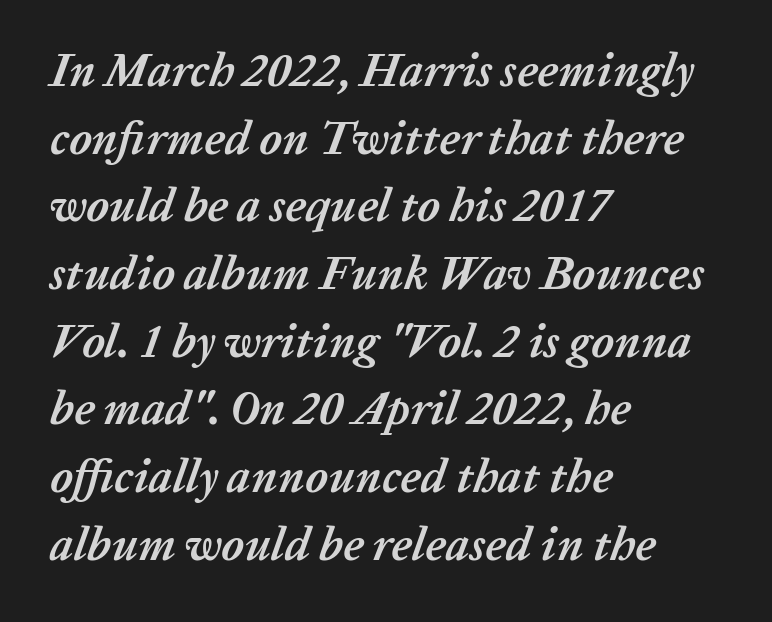
Q: Is the text bold? A: Yes.
Q: Is the text italic (slanted)? A: Yes, it leans right by about 20 degrees.
Q: Is the text underlined? A: No.
Q: How is the paragraph aligned? A: Left-aligned.
Q: Is the spacing between letters normal or unusually wide? A: Normal.
Q: Is the spacing between lines tight, normal or loose? A: Normal.
Q: Width (condensed, normal, or wide)? A: Normal.
Q: Stroke contrast? A: Low.
Q: x-height? A: Medium.
Q: Monospaced? A: No.
